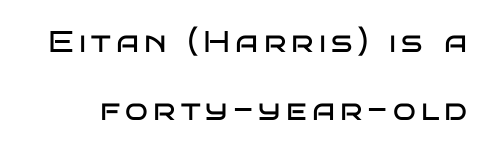
Q: Is the text bold? A: No.
Q: Is the text italic (slanted)? A: No, it is upright.
Q: Is the typeface a serif or a sans-serif typeface? A: Sans-serif.
Q: Is the text underlined? A: No.
Q: Is the spacing between lines tight, normal or loose? A: Loose.
Q: Width (condensed, normal, or wide)? A: Wide.
Q: Stroke contrast? A: Low.
Q: x-height? A: Large.
Q: Monospaced? A: No.
